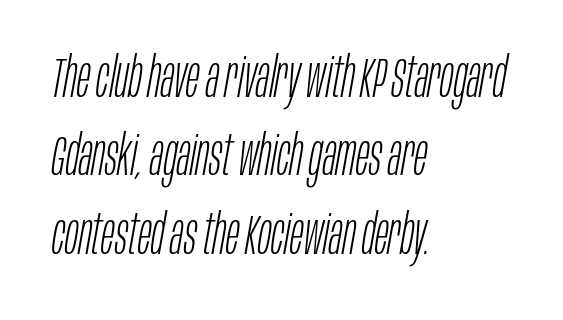
The image shows 56 px light, condensed type, italic (leaning right); set left-aligned, normal line spacing (1.4x), normal letter spacing, not underlined; low stroke contrast and a large x-height.
